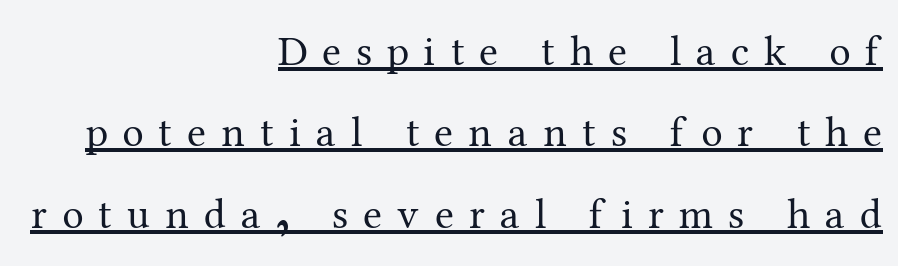
Does the lettering tilt? It doesn't — this is upright. Each letter keeps its own natural width here, so spacing adapts to shape. Where is the straight margin? On the right. The designer went with a serif here, giving each stem small feet. The passage shown is underscored from start to finish.
